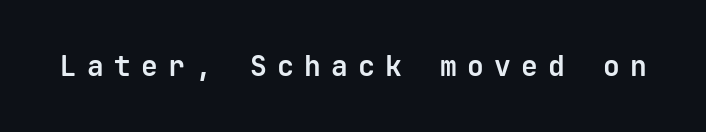
Summary of weight: heavy, a full bold. Caption: expanded tracking, letters set apart. Classification — sans serif. Spacing verdict: monospaced, one width for all characters.
